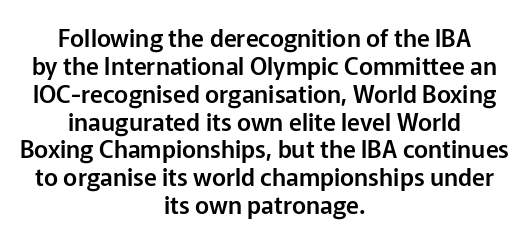
Q: Is the text italic (slanted)? A: No, it is upright.
Q: Is the text underlined? A: No.
Q: How is the paragraph aligned? A: Centered.
Q: Is the spacing between letters normal or unusually wide? A: Normal.
